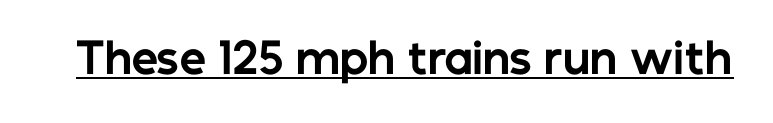
Q: Is the text bold? A: Yes.
Q: Is the text italic (slanted)? A: No, it is upright.
Q: Is the typeface a serif or a sans-serif typeface? A: Sans-serif.
Q: Is the text underlined? A: Yes.
Q: Is the spacing between letters normal or unusually wide? A: Normal.
Q: Width (condensed, normal, or wide)? A: Normal.
Q: Stroke contrast? A: Low.
Q: x-height? A: Medium.
Q: Monospaced? A: No.
